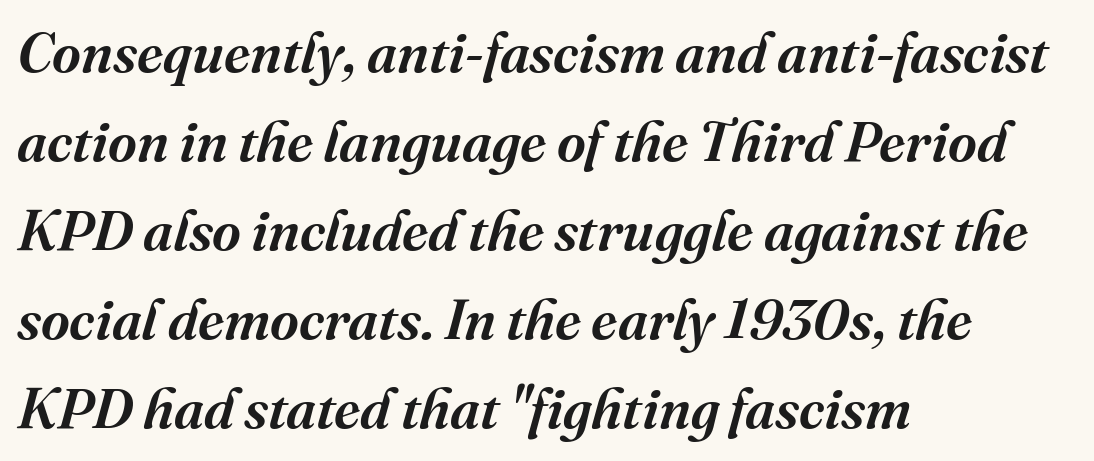
The image shows 56 px serif type, italic (leaning right); set left-aligned, normal line spacing (1.59x), normal letter spacing, not underlined; medium stroke contrast and a medium x-height.
